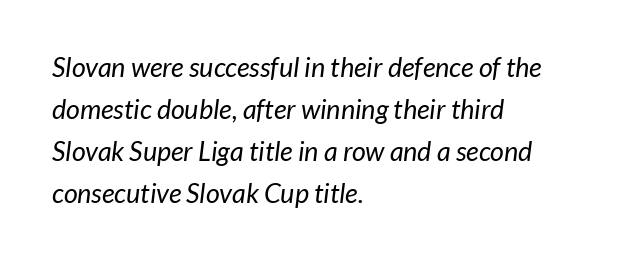
The image shows 27 px text type; set left-aligned, normal line spacing (1.56x), normal letter spacing, not underlined.
